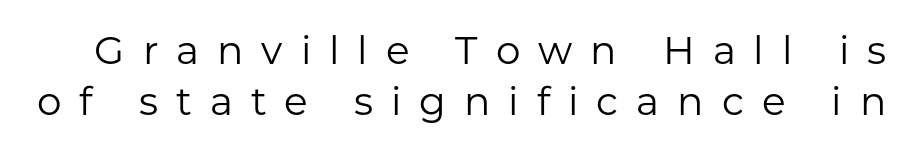
The image shows 39 px regular-weight sans-serif type, upright; set normal line spacing (1.3x), unusually wide letter spacing (+0.46 em), not underlined; low stroke contrast and a medium x-height.
